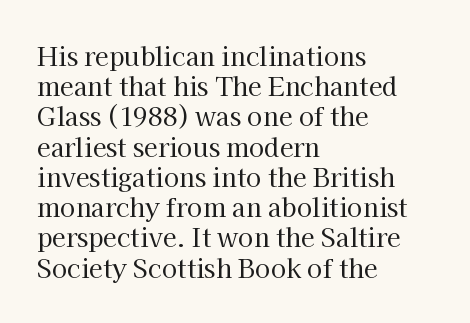
In terms of posture, this sample is upright. The rendering keeps characters at their native spacing. Caption: face not bold, strokes unweighted. The string is rendered with underlining switched off. Horizontal alignment here is leftward, the default for most running prose.
